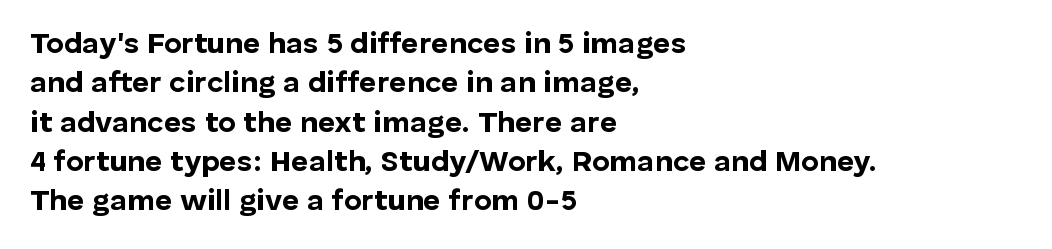
{"serif": "no", "italic": "no", "bold": "yes", "weight": "bold", "width": "normal", "stroke_contrast": "low", "x_height": "medium", "monospaced": "no", "underline": "no", "align": "left", "line_spacing": "normal", "line_spacing_ratio": 1.31, "letter_spacing": "normal", "letter_spacing_em": 0.0, "glyph_px": 30}
